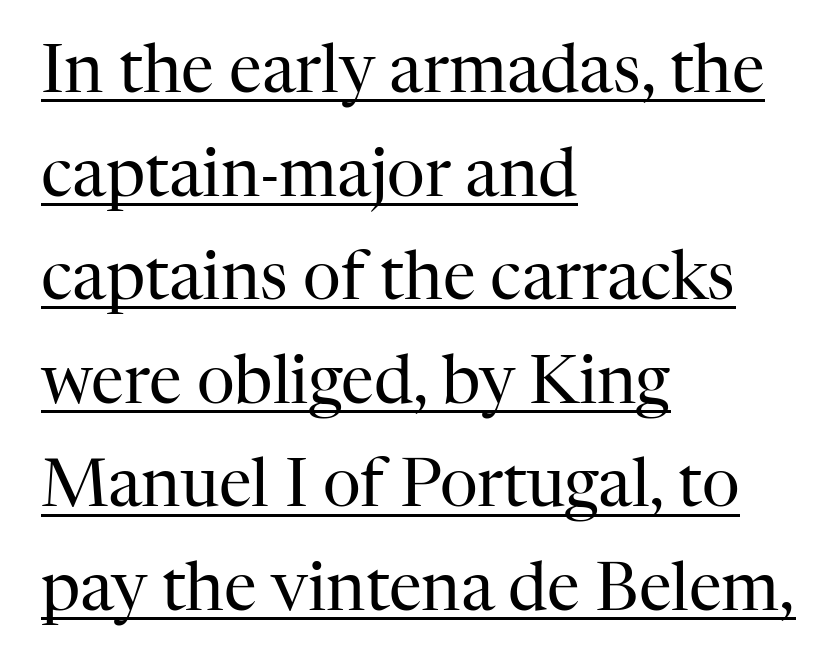
The image shows 66 px regular-weight serif type, upright; set left-aligned, normal line spacing (1.57x), normal letter spacing, underlined; high stroke contrast and a medium x-height.
